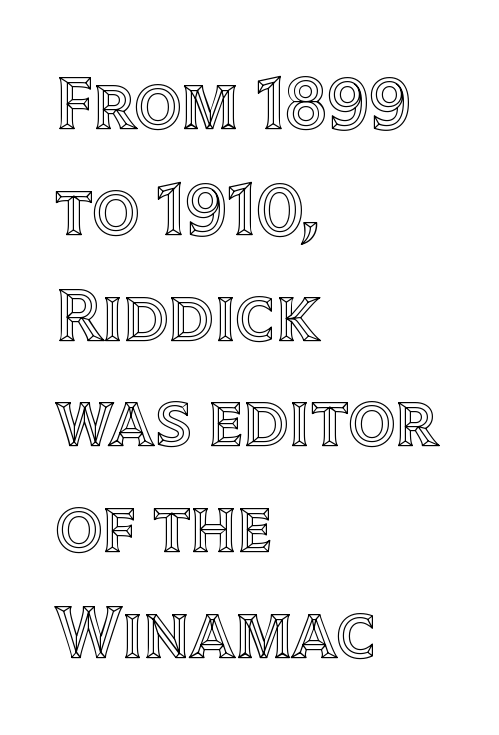
{"italic": "no", "width": "normal", "x_height": "large", "monospaced": "no", "underline": "no", "align": "left", "line_spacing": "normal", "line_spacing_ratio": 1.43, "letter_spacing": "normal", "letter_spacing_em": 0.0, "glyph_px": 74}
